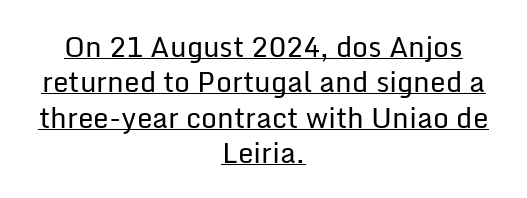
Note the varied advance widths — an 'i' is clearly narrower than an 'm'. Look at the bottom of the vertical strokes: they stop flat, with no serifs. Words appear dense and cohesive because spacing is normal. Notice how a bar underscores the lettering throughout.
